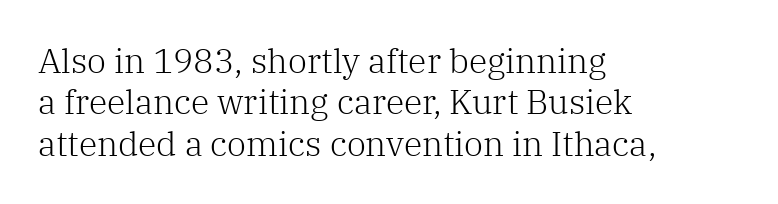
{"serif": "yes", "italic": "no", "bold": "no", "weight": "light", "width": "normal", "stroke_contrast": "low", "x_height": "medium", "monospaced": "no", "underline": "no", "align": "left", "line_spacing_ratio": 1.22, "letter_spacing": "normal", "letter_spacing_em": 0.0, "glyph_px": 34}
